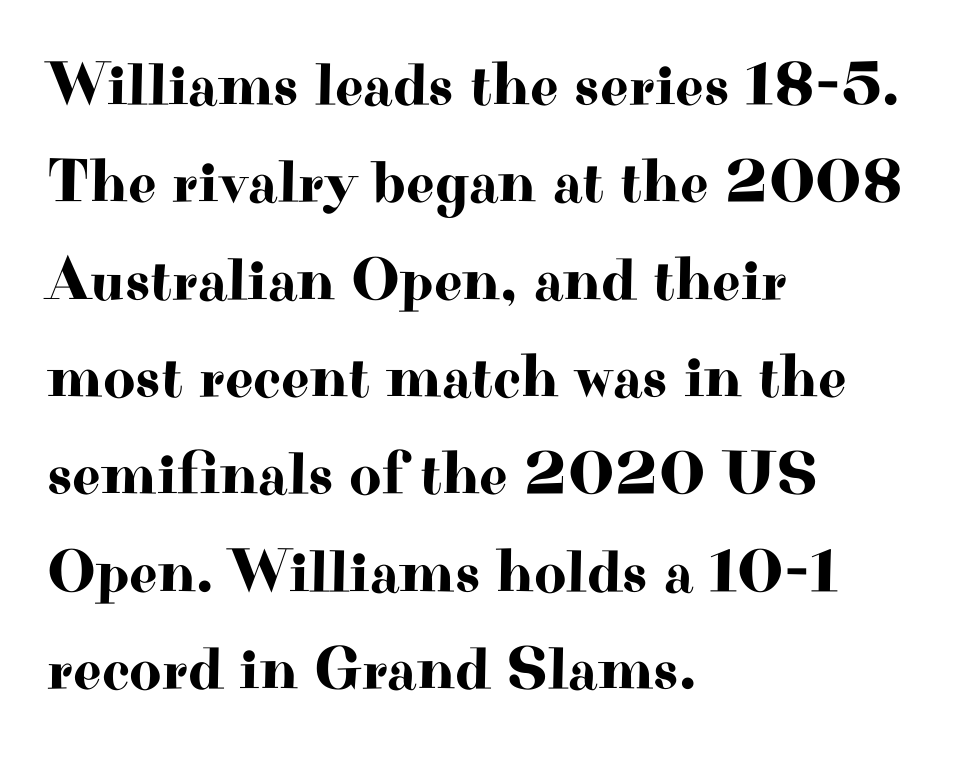
{"serif": "yes", "italic": "no", "width": "wide", "stroke_contrast": "high", "x_height": "small", "monospaced": "no", "underline": "no", "align": "left", "line_spacing": "normal", "line_spacing_ratio": 1.57, "letter_spacing": "normal", "letter_spacing_em": 0.0, "glyph_px": 62}
